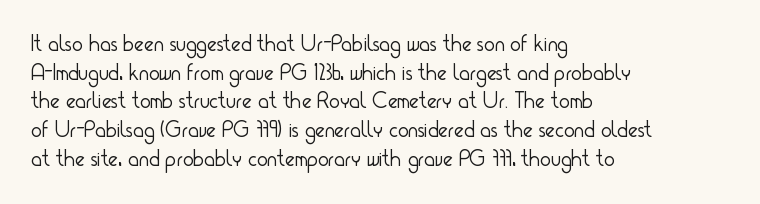
The lines sit at an ordinary, default distance from one another. The text block is weighted toward the left margin, trailing off unevenly rightward. Tracking value appears to be zero — textbook default spacing. Has an underline been added? It has not. Stroke mass is kept to a normal reading level or below.
